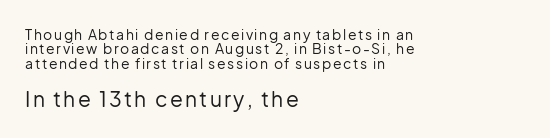
Q: Is the text bold? A: No.
Q: Is the text italic (slanted)? A: No, it is upright.
Q: Is the text underlined? A: No.
Q: How is the paragraph aligned? A: Left-aligned.
Q: Is the spacing between lines tight, normal or loose? A: Tight.
Q: Which block of text is set in a larger size, the first (top) or the second (bottom)? A: The second (bottom) one.
